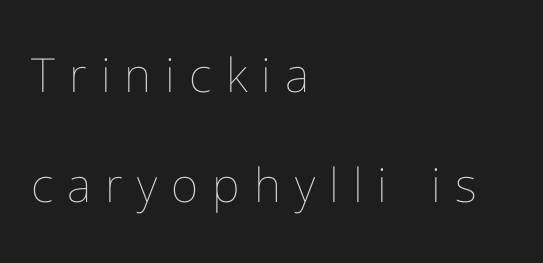
{"italic": "no", "bold": "no", "weight": "thin", "width": "normal", "stroke_contrast": "low", "x_height": "medium", "monospaced": "no", "underline": "no", "align": "left", "line_spacing": "loose", "line_spacing_ratio": 2.35, "letter_spacing": "wide", "letter_spacing_em": 0.3, "glyph_px": 47}
